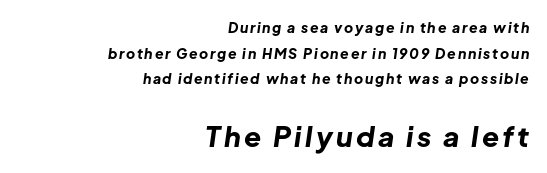
The image shows 28 px bold type, italic (leaning right); set right-aligned, line spacing 1.83x, not underlined; the second (bottom) block is 2.0x larger; low stroke contrast and a medium x-height.
